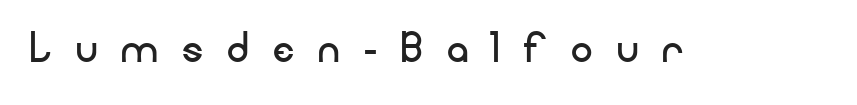
It's the straight-up-and-down kind of type. A typesetter would call this heavily tracked-out type. Here the designer chose a conventional face with non-uniform glyph widths. The glyphs in this specimen are sans serif. Letters have the restrained weight of plain body copy at most.
